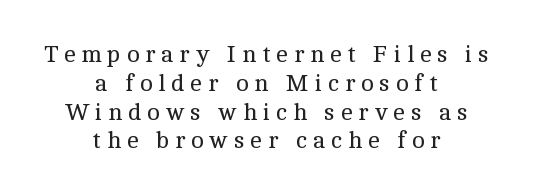
Q: Is the text bold? A: No.
Q: Is the text italic (slanted)? A: No, it is upright.
Q: Is the text underlined? A: No.
Q: How is the paragraph aligned? A: Centered.
Q: Is the spacing between letters normal or unusually wide? A: Unusually wide.
